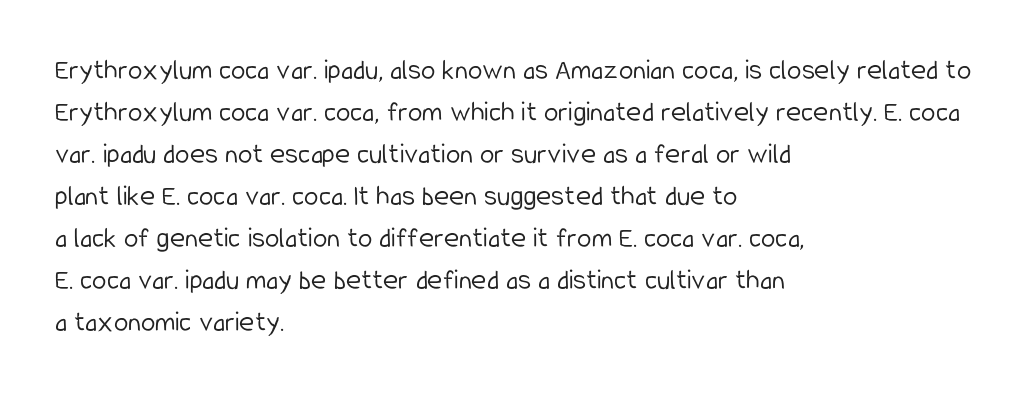
Q: Is the text bold? A: No.
Q: Is the text italic (slanted)? A: No, it is upright.
Q: Is the typeface a serif or a sans-serif typeface? A: Sans-serif.
Q: Is the text underlined? A: No.
Q: How is the paragraph aligned? A: Left-aligned.
Q: Is the spacing between letters normal or unusually wide? A: Normal.
Q: Is the spacing between lines tight, normal or loose? A: Normal.
Q: Width (condensed, normal, or wide)? A: Condensed.
Q: Stroke contrast? A: Low.
Q: x-height? A: Medium.
Q: Monospaced? A: No.
